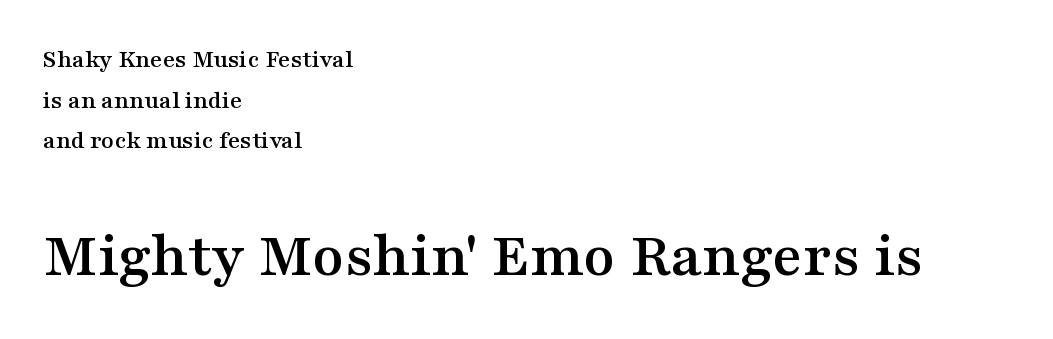
{"serif": "yes", "italic": "no", "width": "wide", "stroke_contrast": "medium", "x_height": "medium", "monospaced": "no", "underline": "no", "align": "left", "line_spacing": "normal", "line_spacing_ratio": 1.56, "letter_spacing": "normal", "letter_spacing_em": 0.0, "larger_block": "second", "size_ratio": 2.5, "glyph_px": 65}
